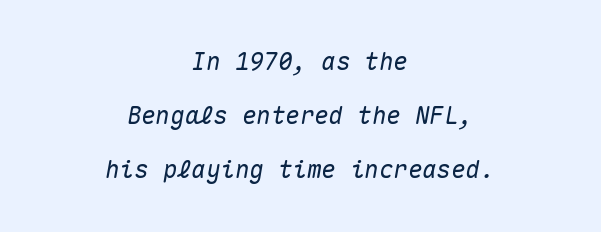
Descenders hang freely into open space. Which margin do the lines hug? Neither — every line sits in the middle. This rendering leaves character spacing at its baseline value. This is oblique type, the kind used for emphasis or titles.
